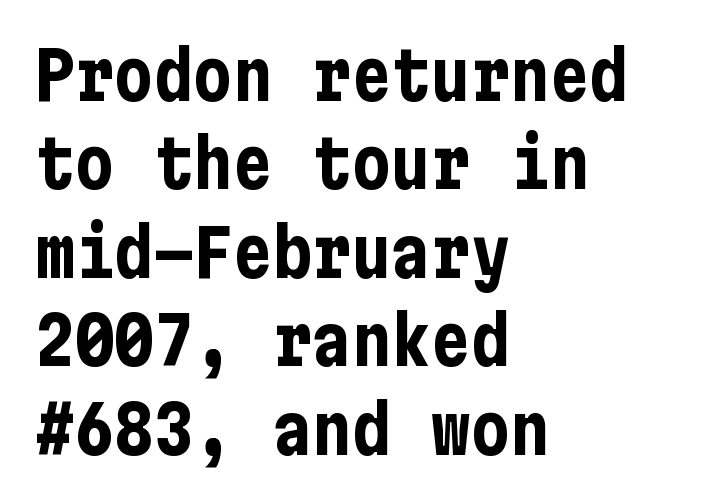
Q: Is the text bold? A: Yes.
Q: Is the text italic (slanted)? A: No, it is upright.
Q: Is the typeface a serif or a sans-serif typeface? A: Sans-serif.
Q: Is the text underlined? A: No.
Q: How is the paragraph aligned? A: Left-aligned.
Q: Is the spacing between letters normal or unusually wide? A: Normal.
Q: Is the spacing between lines tight, normal or loose? A: Normal.
Q: Width (condensed, normal, or wide)? A: Condensed.
Q: Stroke contrast? A: Low.
Q: x-height? A: Medium.
